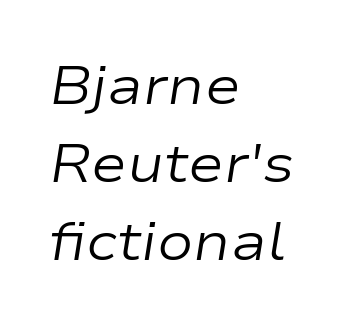
Underlining? Definitely not there. Line spacing here is normal. Standard letterfit; no display-style spreading of the glyphs. Visually the block forms a straight wall on the left and a jagged coastline on the right.
